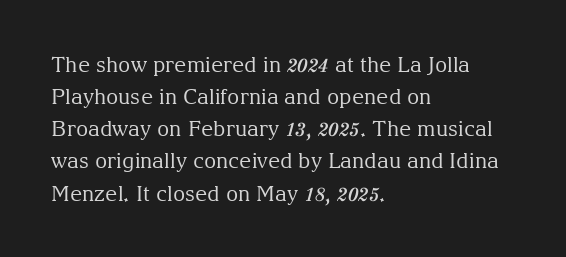
{"italic": "no", "bold": "no", "underline": "no", "align": "left", "line_spacing": "normal", "line_spacing_ratio": 1.53, "letter_spacing": "normal", "letter_spacing_em": 0.0, "glyph_px": 21}
